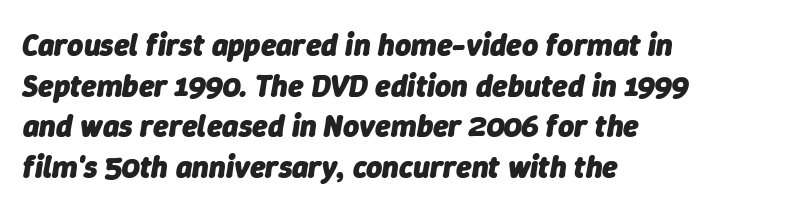
The image shows 31 px heavy type, italic (leaning right); set left-aligned, normal line spacing (1.31x), normal letter spacing, not underlined; low stroke contrast and a medium x-height.
